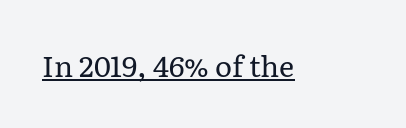
Does extra space separate the letters? No, they use regular spacing. Posture: upright roman. The passage shown is not bold in any degree. You can tell from the footed stems that serif type was used. The face used here is proportionally spaced, like ordinary book or web type.
